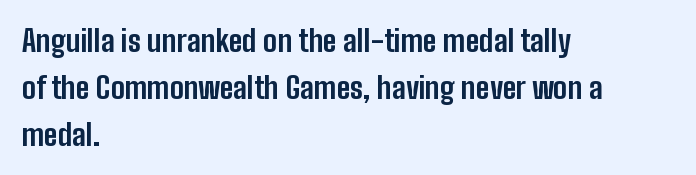
The image shows 30 px bold, condensed sans-serif type, upright; set left-aligned, normal line spacing (1.56x), normal letter spacing, not underlined; low stroke contrast and a medium x-height.
